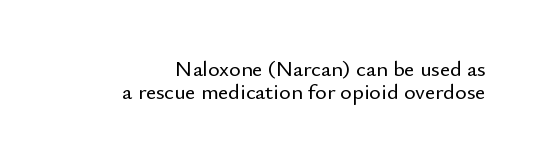
Q: Is the text italic (slanted)? A: No, it is upright.
Q: Is the text underlined? A: No.
Q: How is the paragraph aligned? A: Right-aligned.
Q: Is the spacing between letters normal or unusually wide? A: Normal.
Q: Is the spacing between lines tight, normal or loose? A: Tight.
